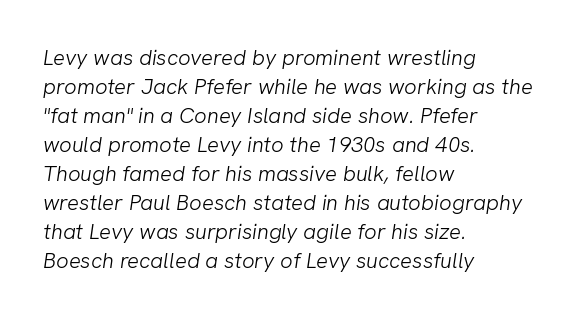
Rule under the text: the space is simply empty. There is no visible air inserted between adjacent glyphs. Summary of vertical rhythm: regular, with standard interline spacing. Bold? No — there's no thickening of the strokes. The typesetter chose a ragged-right arrangement here.
